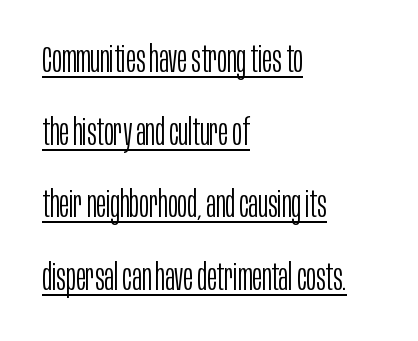
Q: Is the text bold? A: No.
Q: Is the text italic (slanted)? A: No, it is upright.
Q: Is the typeface a serif or a sans-serif typeface? A: Sans-serif.
Q: Is the text underlined? A: Yes.
Q: How is the paragraph aligned? A: Left-aligned.
Q: Is the spacing between letters normal or unusually wide? A: Normal.
Q: Is the spacing between lines tight, normal or loose? A: Loose.
Q: Width (condensed, normal, or wide)? A: Condensed.
Q: Stroke contrast? A: Low.
Q: x-height? A: Large.
Q: Monospaced? A: No.
